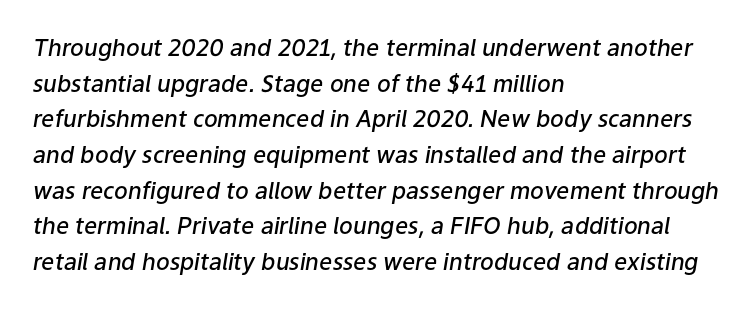
{"italic": "yes", "lean": "right", "slant_degrees": 9, "bold": "semi", "underline": "no", "align": "left", "line_spacing": "normal", "line_spacing_ratio": 1.55, "letter_spacing": "normal", "letter_spacing_em": 0.0, "glyph_px": 23}
